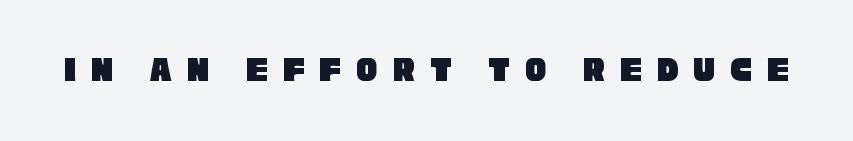
{"serif": "no", "width": "condensed", "stroke_contrast": "low", "x_height": "large", "monospaced": "no", "underline": "no", "letter_spacing": "wide", "letter_spacing_em": 0.41, "glyph_px": 36}
